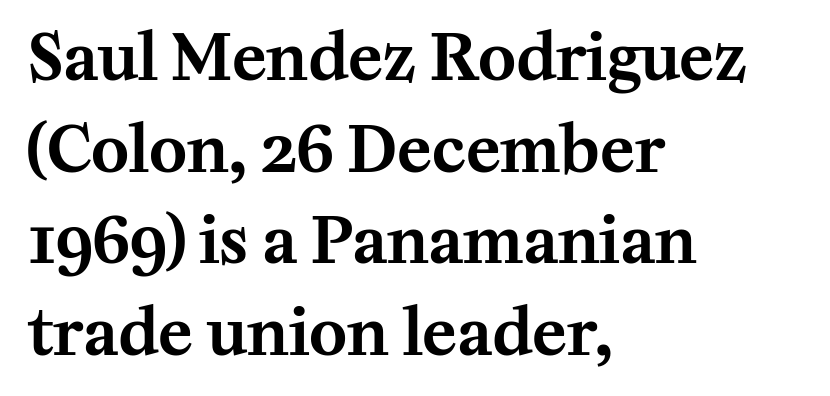
The image shows 64 px serif type, upright; set left-aligned, normal line spacing (1.43x), normal letter spacing, not underlined; medium stroke contrast and a medium x-height.
